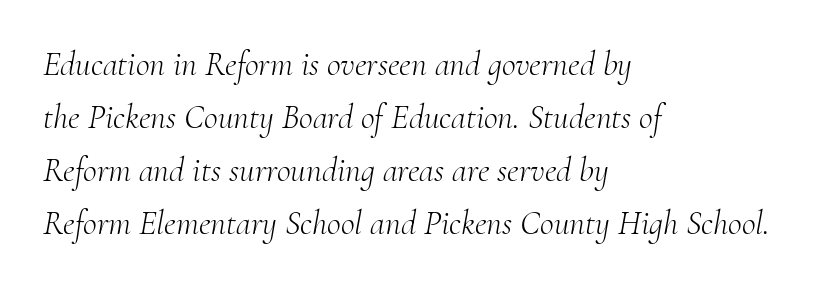
A typesetter would call this proportional, since set widths differ per character. Honestly, the row spacing looks completely unremarkable. A clean baseline with only descenders dipping below it. The setting favours the left margin, as ordinary paragraphs usually do. The passage shown has conventional tracking throughout. The glyphs in this specimen are seriffed.
